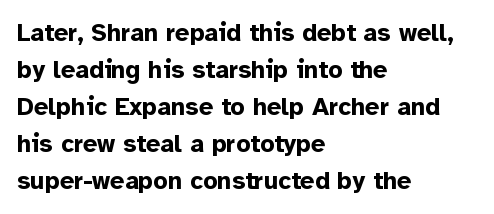
Q: Is the text bold? A: Yes.
Q: Is the text italic (slanted)? A: No, it is upright.
Q: Is the text underlined? A: No.
Q: How is the paragraph aligned? A: Left-aligned.
Q: Is the spacing between letters normal or unusually wide? A: Normal.
Q: Is the spacing between lines tight, normal or loose? A: Normal.
